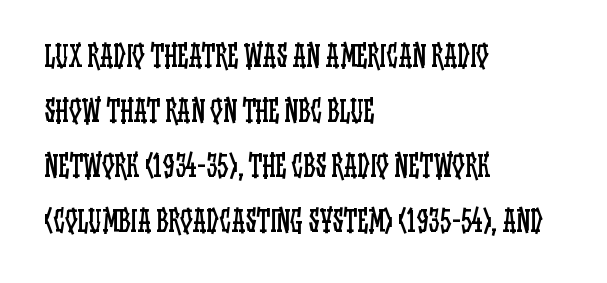
Here the designer chose a conventional face with non-uniform glyph widths. Alignment: flush left. Heaviness? Minimal to ordinary, like unemphasized prose. You could fit nearly another row in the gap between these rows. Honestly, there is no underline to notice here at all. Inter-character spacing is left at the font's built-in metrics.
